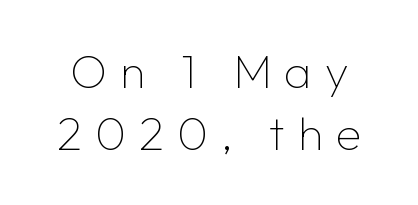
{"serif": "no", "italic": "no", "bold": "no", "weight": "thin", "width": "normal", "stroke_contrast": "low", "x_height": "medium", "monospaced": "no", "underline": "no", "line_spacing": "normal", "line_spacing_ratio": 1.32, "letter_spacing": "wide", "letter_spacing_em": 0.27, "glyph_px": 47}
